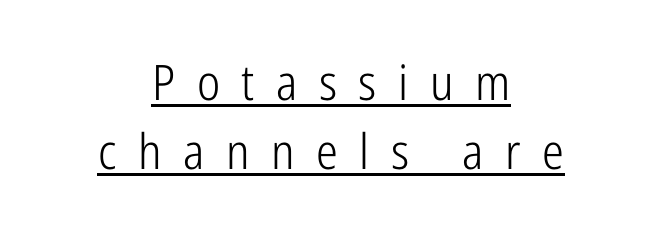
Caption: multi-line text, centered on the measure. This is sans-serif lettering, the kind often seen on screens and signage. Note the varied advance widths — an 'i' is clearly narrower than an 'm'. You can see a thin bar hugging the bottom of the glyphs. Notice how descenders clear the ascenders below comfortably — that's standard leading.
